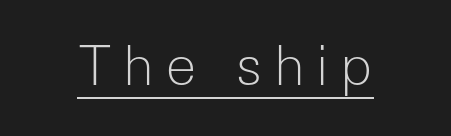
The image shows 53 px light sans-serif type, upright; set unusually wide letter spacing (+0.21 em), underlined; low stroke contrast and a medium x-height.
